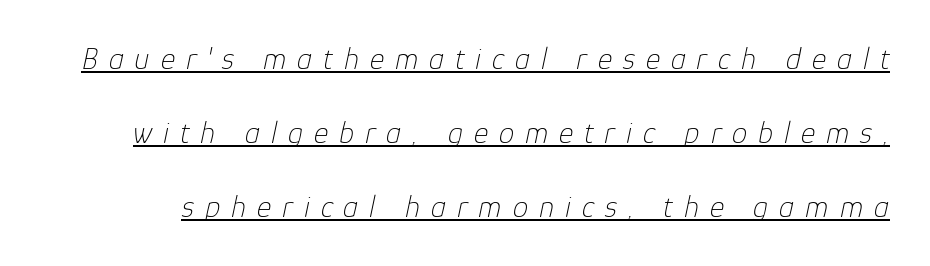
The letters advance in unequal steps, a hallmark of proportional type. Does the leading feel generous? Absolutely, it's lavish. Is there an underline? Yes — a line sits under the letters. Glyph-to-glyph distance is far greater than everyday printed text.
